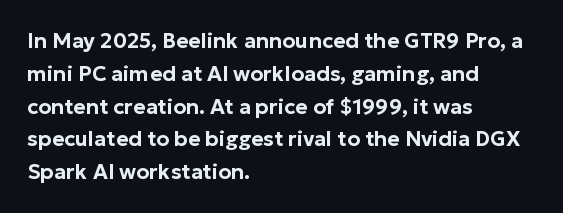
The image shows 21 px text type, upright; set left-aligned, normal line spacing (1.56x), normal letter spacing, not underlined.
